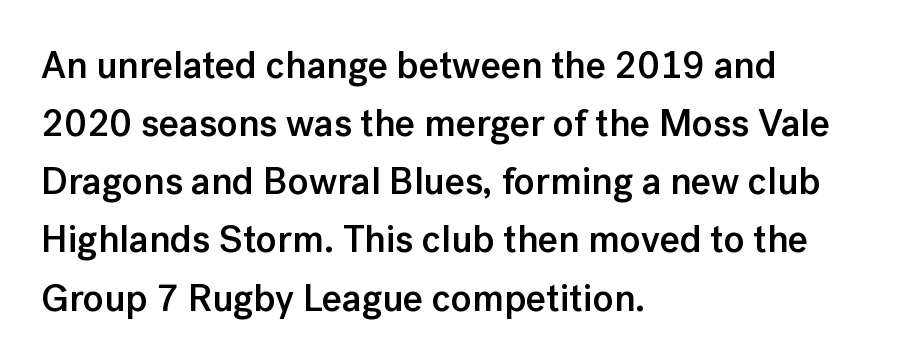
The image shows 38 px semibold sans-serif type, upright; set left-aligned, normal line spacing (1.53x), normal letter spacing, not underlined; low stroke contrast and a medium x-height.
